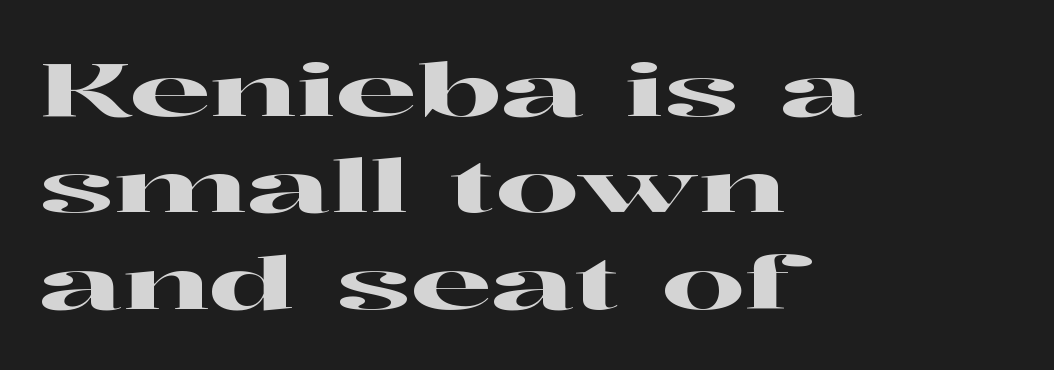
The image shows 73 px wide serif type, upright; set left-aligned, normal line spacing (1.32x), normal letter spacing, not underlined; high stroke contrast and a medium x-height.
